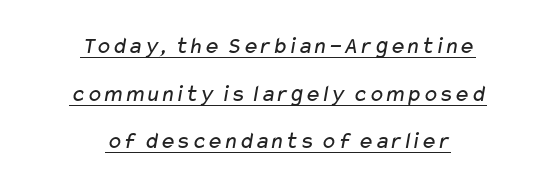
Is there an underline? Yes — a line sits under the letters. Stroke mass is kept to a normal reading level or below. Notice the wide empty band between every row — that's loose leading. Here the glyphs are tracked normally, forming tight word shapes. The whitespace from short lines is split evenly between both sides.
